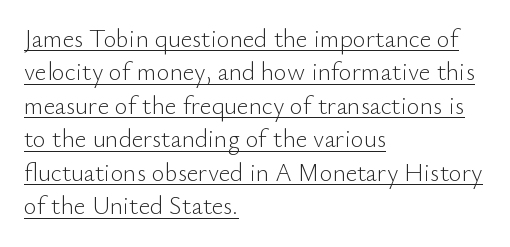
The image shows 25 px text type, upright; set left-aligned, normal line spacing (1.34x), normal letter spacing, underlined.
